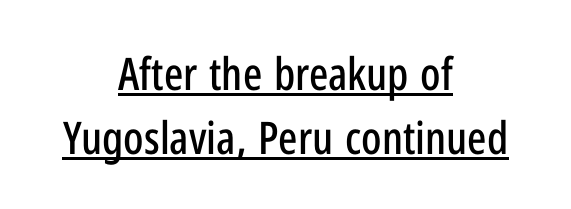
{"serif": "no", "italic": "no", "width": "condensed", "stroke_contrast": "low", "x_height": "medium", "monospaced": "no", "underline": "yes", "align": "center", "line_spacing": "normal", "line_spacing_ratio": 1.42, "letter_spacing": "normal", "letter_spacing_em": 0.0, "glyph_px": 45}
